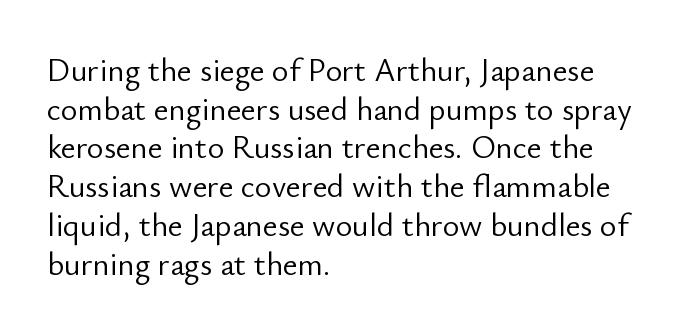
{"serif": "no", "italic": "no", "bold": "no", "weight": "light", "width": "normal", "stroke_contrast": "low", "x_height": "small", "monospaced": "no", "underline": "no", "align": "left", "line_spacing_ratio": 1.21, "letter_spacing": "normal", "letter_spacing_em": 0.0, "glyph_px": 32}
